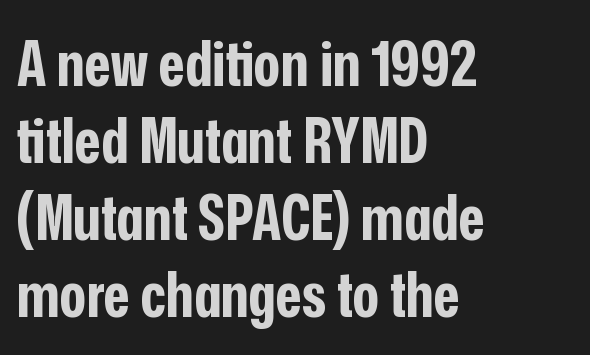
Q: Is the text bold? A: Yes.
Q: Is the text italic (slanted)? A: No, it is upright.
Q: Is the typeface a serif or a sans-serif typeface? A: Sans-serif.
Q: Is the text underlined? A: No.
Q: How is the paragraph aligned? A: Left-aligned.
Q: Is the spacing between letters normal or unusually wide? A: Normal.
Q: Width (condensed, normal, or wide)? A: Condensed.
Q: Stroke contrast? A: Low.
Q: x-height? A: Medium.
Q: Monospaced? A: No.
